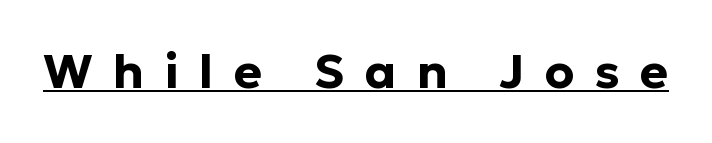
{"serif": "no", "italic": "no", "bold": "yes", "weight": "bold", "width": "normal", "stroke_contrast": "low", "x_height": "medium", "monospaced": "no", "underline": "yes", "letter_spacing": "wide", "letter_spacing_em": 0.42, "glyph_px": 48}
